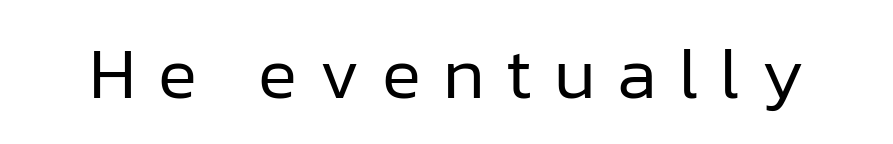
Q: Is the text bold? A: No.
Q: Is the text italic (slanted)? A: No, it is upright.
Q: Is the typeface a serif or a sans-serif typeface? A: Sans-serif.
Q: Is the text underlined? A: No.
Q: Is the spacing between letters normal or unusually wide? A: Unusually wide.
Q: Width (condensed, normal, or wide)? A: Normal.
Q: Stroke contrast? A: Low.
Q: x-height? A: Medium.
Q: Monospaced? A: No.
